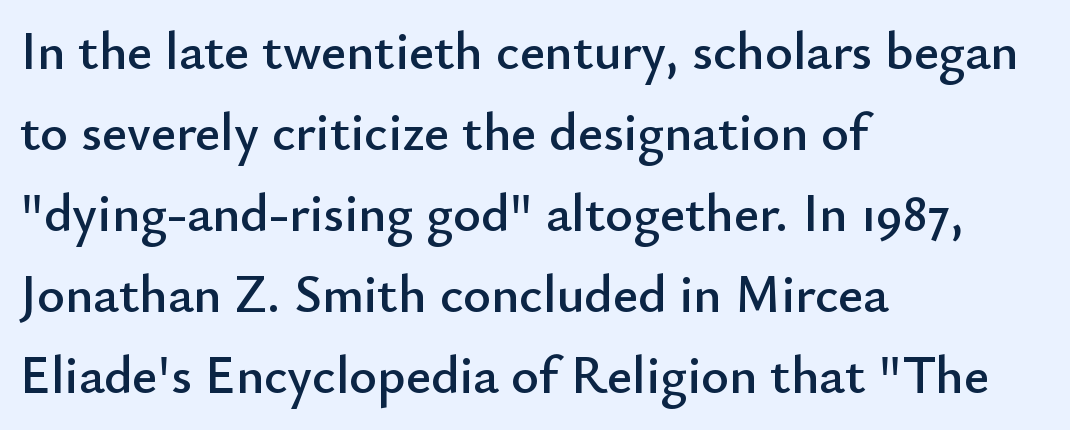
The image shows 53 px sans-serif type, upright; set left-aligned, normal line spacing (1.53x), normal letter spacing, not underlined; low stroke contrast and a small x-height.
